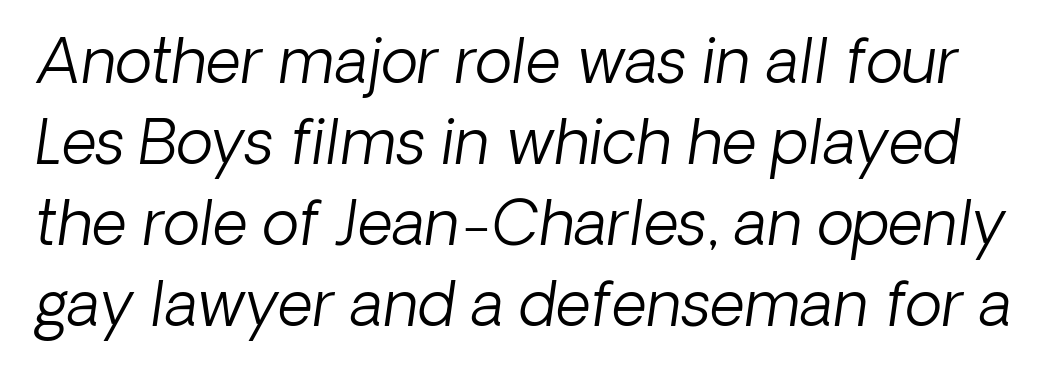
{"italic": "yes", "lean": "right", "slant_degrees": 8, "bold": "no", "weight": "light", "width": "normal", "stroke_contrast": "low", "x_height": "medium", "monospaced": "no", "underline": "no", "line_spacing": "normal", "line_spacing_ratio": 1.33, "letter_spacing": "normal", "letter_spacing_em": 0.0, "glyph_px": 61}
